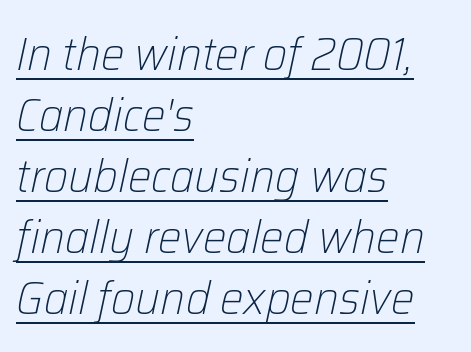
The image shows 47 px light type, italic (leaning right); set left-aligned, normal line spacing (1.3x), normal letter spacing, underlined; low stroke contrast and a medium x-height.
